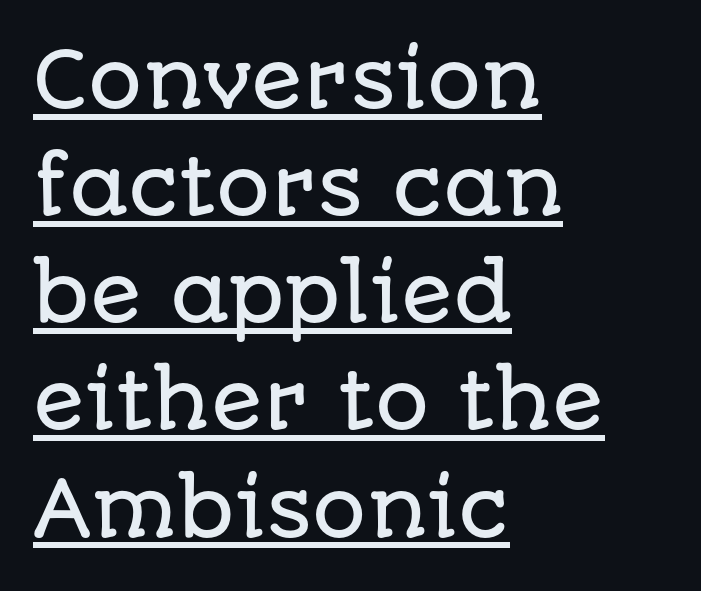
{"serif": "no", "italic": "no", "width": "normal", "stroke_contrast": "low", "x_height": "large", "monospaced": "no", "underline": "yes", "align": "left", "line_spacing": "normal", "line_spacing_ratio": 1.41, "letter_spacing": "normal", "letter_spacing_em": 0.0, "glyph_px": 76}
